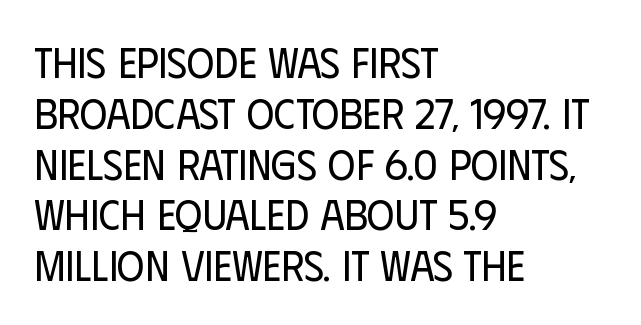
Q: Is the text bold? A: No.
Q: Is the text italic (slanted)? A: No, it is upright.
Q: Is the typeface a serif or a sans-serif typeface? A: Sans-serif.
Q: Is the text underlined? A: No.
Q: How is the paragraph aligned? A: Left-aligned.
Q: Is the spacing between letters normal or unusually wide? A: Normal.
Q: Width (condensed, normal, or wide)? A: Condensed.
Q: Stroke contrast? A: Low.
Q: x-height? A: Large.
Q: Monospaced? A: No.
